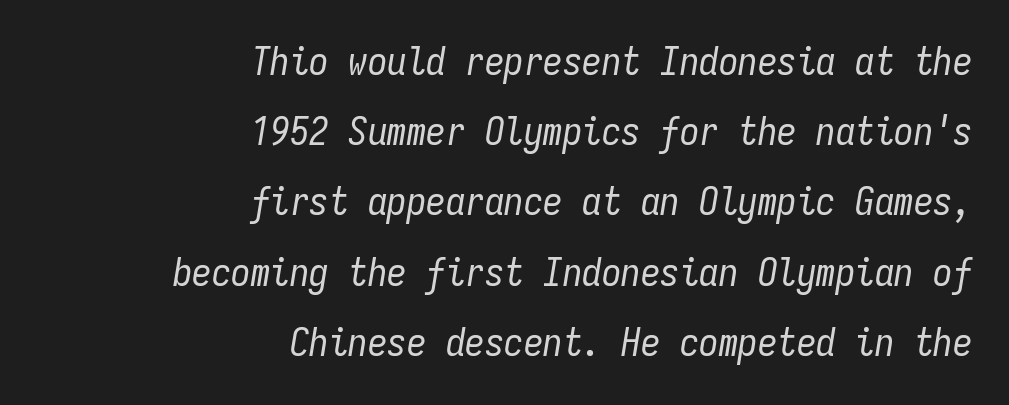
The image shows 39 px regular-weight, condensed type, italic (leaning right), monospaced; set right-aligned, line spacing 1.8x, normal letter spacing, not underlined; low stroke contrast and a medium x-height.
